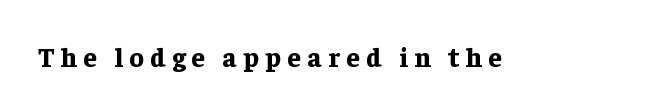
Its strokes are broad and dark, the hallmark of bold type. Does the lettering tilt? It doesn't — this is upright. Students, note that the glyphs here are deliberately spaced far apart. Descender tails drop into unmarked territory.
